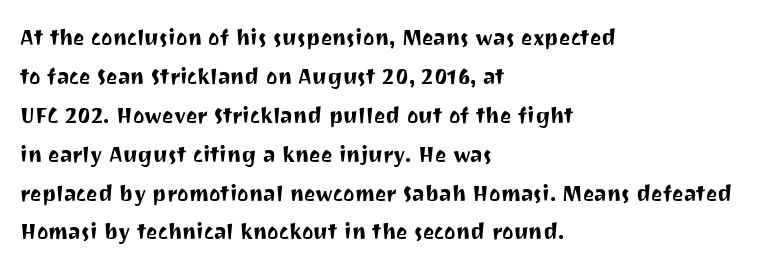
{"italic": "no", "underline": "no", "align": "left", "line_spacing": "normal", "line_spacing_ratio": 1.44, "letter_spacing": "normal", "letter_spacing_em": 0.0, "glyph_px": 27}
